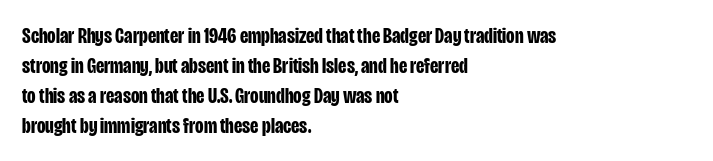
Italic: no, the glyphs are upright roman. Standard letterfit; no display-style spreading of the glyphs. Glance below the letters and you will spot only blank space. Its strokes are broad and dark, the hallmark of bold type.
